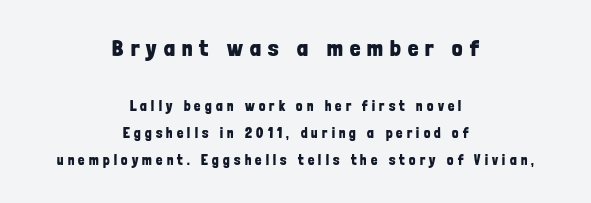
Q: Is the text bold? A: Yes.
Q: Is the text italic (slanted)? A: No, it is upright.
Q: Is the text underlined? A: No.
Q: How is the paragraph aligned? A: Centered.
Q: Is the spacing between letters normal or unusually wide? A: Unusually wide.
Q: Is the spacing between lines tight, normal or loose? A: Loose.
Q: Which block of text is set in a larger size, the first (top) or the second (bottom)? A: The first (top) one.
